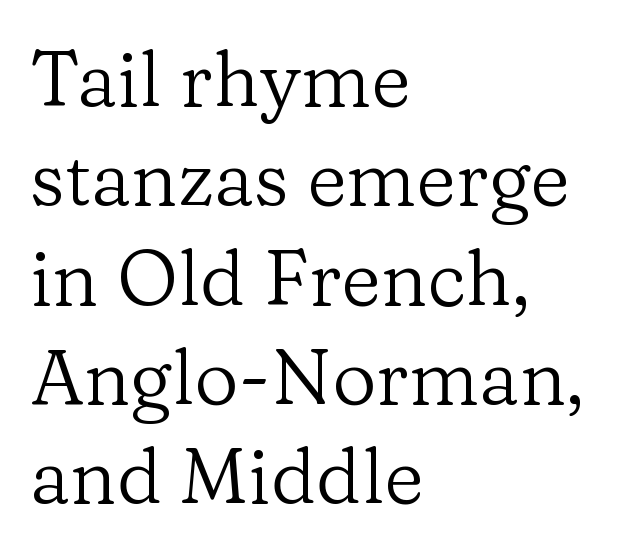
{"serif": "yes", "italic": "no", "bold": "no", "weight": "regular", "width": "normal", "stroke_contrast": "low", "x_height": "medium", "monospaced": "no", "underline": "no", "align": "left", "line_spacing": "normal", "line_spacing_ratio": 1.29, "letter_spacing": "normal", "letter_spacing_em": 0.0, "glyph_px": 77}
